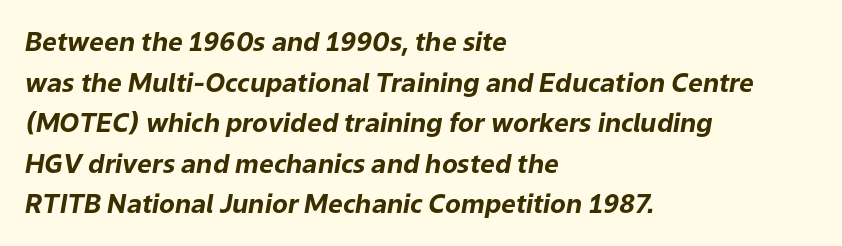
{"italic": "yes", "lean": "right", "slant_degrees": 9, "bold": "yes", "underline": "no", "align": "left", "line_spacing": "normal", "line_spacing_ratio": 1.56, "letter_spacing": "normal", "letter_spacing_em": 0.0, "glyph_px": 26}
